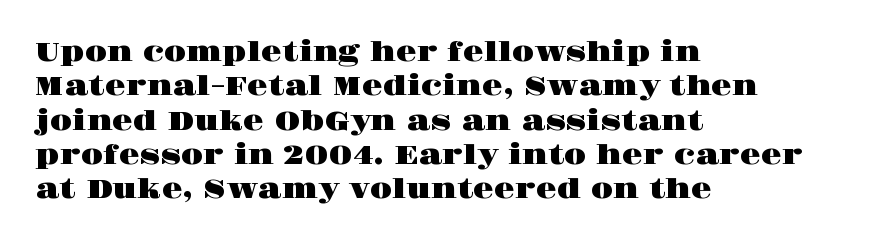
Do the letters lean? They stand straight. Lines of text with bare space underneath. The passage shown stacks its lines at a standard gap. Casual observation: everything's shoved over to the left.
